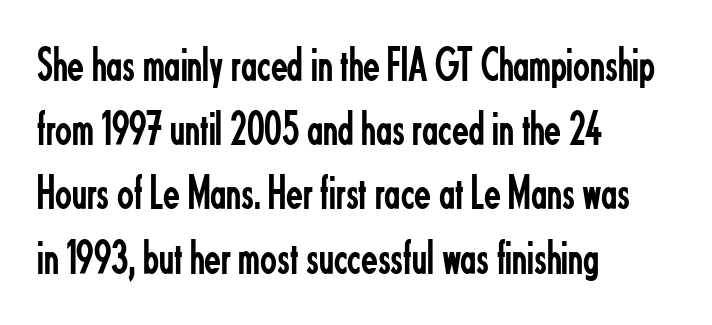
Q: Is the text bold? A: No.
Q: Is the text italic (slanted)? A: No, it is upright.
Q: Is the typeface a serif or a sans-serif typeface? A: Sans-serif.
Q: Is the text underlined? A: No.
Q: How is the paragraph aligned? A: Left-aligned.
Q: Is the spacing between letters normal or unusually wide? A: Normal.
Q: Is the spacing between lines tight, normal or loose? A: Normal.
Q: Width (condensed, normal, or wide)? A: Condensed.
Q: Stroke contrast? A: Low.
Q: x-height? A: Small.
Q: Monospaced? A: No.
